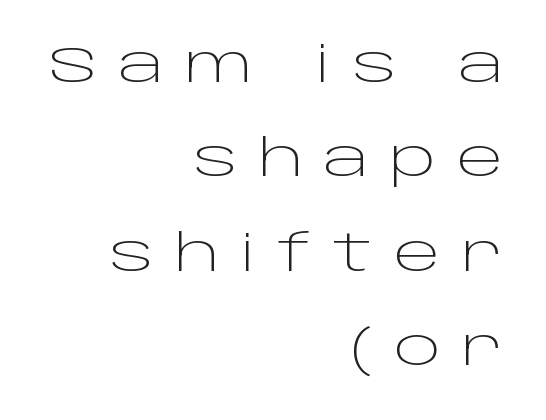
Q: Is the text bold? A: No.
Q: Is the text italic (slanted)? A: No, it is upright.
Q: Is the typeface a serif or a sans-serif typeface? A: Sans-serif.
Q: Is the text underlined? A: No.
Q: How is the paragraph aligned? A: Right-aligned.
Q: Is the spacing between letters normal or unusually wide? A: Unusually wide.
Q: Width (condensed, normal, or wide)? A: Wide.
Q: Stroke contrast? A: Low.
Q: x-height? A: Large.
Q: Monospaced? A: No.
